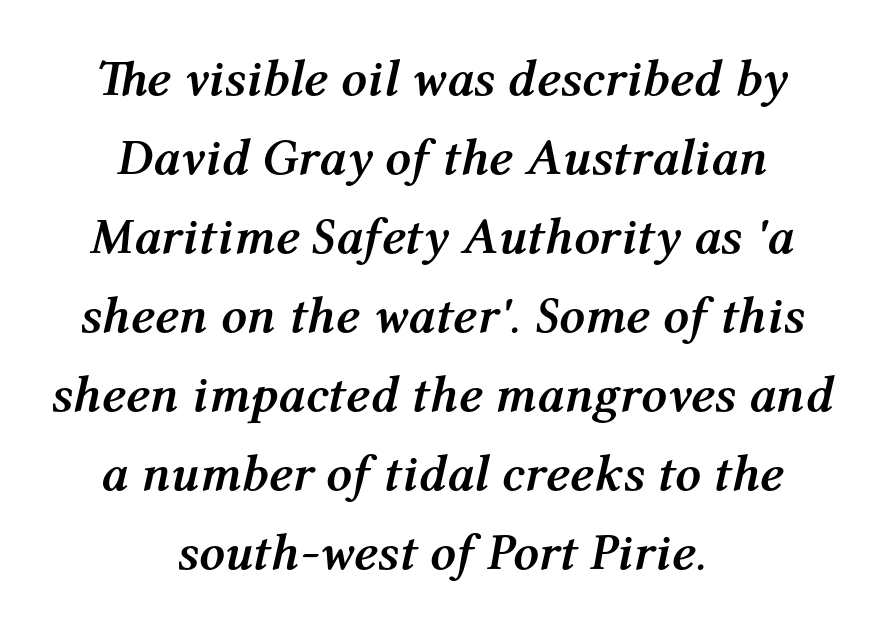
The image shows 51 px semibold type, italic (leaning right); set centered, normal line spacing (1.55x), normal letter spacing, not underlined; medium stroke contrast and a medium x-height.
